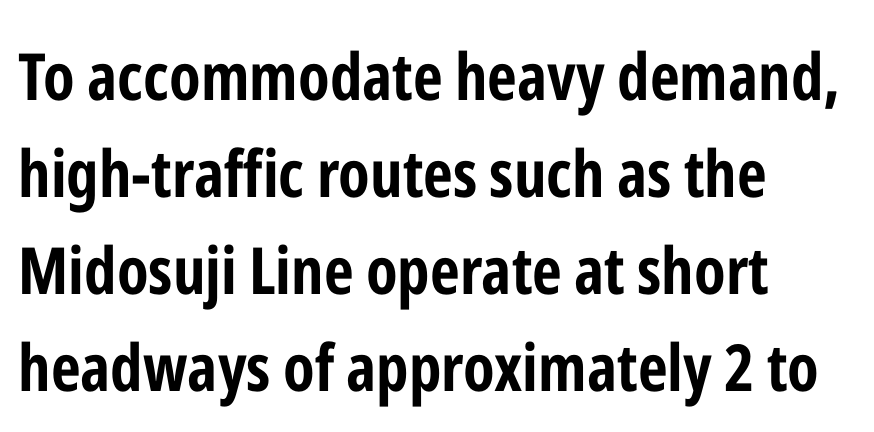
{"serif": "no", "italic": "no", "bold": "yes", "weight": "bold", "width": "condensed", "stroke_contrast": "low", "x_height": "medium", "monospaced": "no", "underline": "no", "align": "left", "line_spacing": "normal", "line_spacing_ratio": 1.49, "letter_spacing": "normal", "letter_spacing_em": 0.0, "glyph_px": 65}
